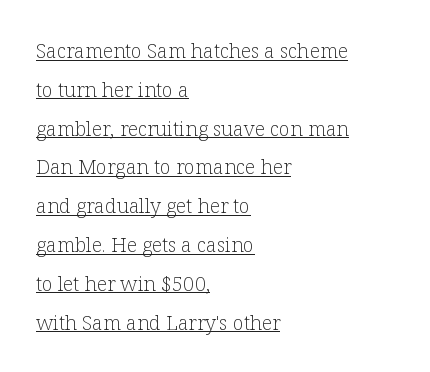
Q: Is the text bold? A: No.
Q: Is the text italic (slanted)? A: No, it is upright.
Q: Is the text underlined? A: Yes.
Q: How is the paragraph aligned? A: Left-aligned.
Q: Is the spacing between letters normal or unusually wide? A: Normal.
Q: Is the spacing between lines tight, normal or loose? A: Loose.
